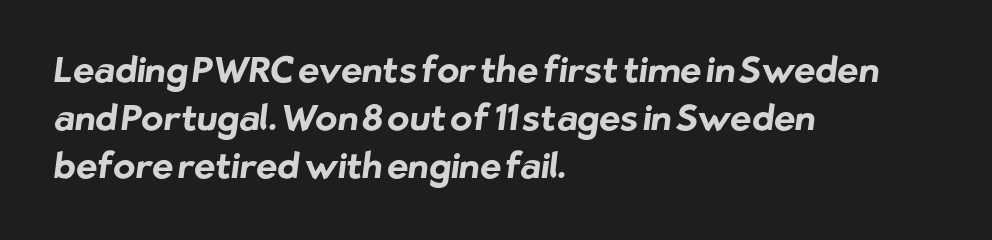
Q: Is the text bold? A: Yes.
Q: Is the typeface a serif or a sans-serif typeface? A: Sans-serif.
Q: Is the text underlined? A: No.
Q: How is the paragraph aligned? A: Left-aligned.
Q: Is the spacing between letters normal or unusually wide? A: Normal.
Q: Is the spacing between lines tight, normal or loose? A: Normal.
Q: Width (condensed, normal, or wide)? A: Normal.
Q: Stroke contrast? A: Low.
Q: x-height? A: Medium.
Q: Monospaced? A: No.
